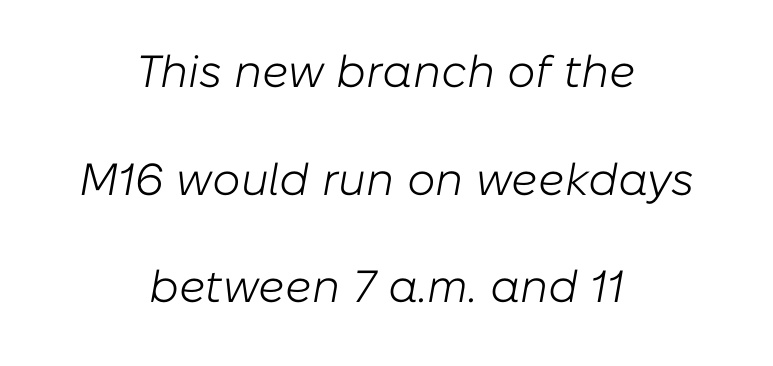
{"italic": "yes", "lean": "right", "slant_degrees": 10, "bold": "no", "weight": "light", "width": "normal", "stroke_contrast": "low", "x_height": "medium", "monospaced": "no", "underline": "no", "align": "center", "line_spacing": "loose", "line_spacing_ratio": 2.39, "letter_spacing": "normal", "letter_spacing_em": 0.0, "glyph_px": 45}
